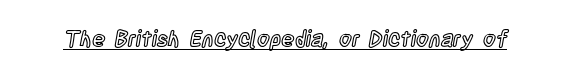
Q: Is the text italic (slanted)? A: Yes.
Q: Is the text underlined? A: Yes.
Q: Is the spacing between letters normal or unusually wide? A: Normal.
